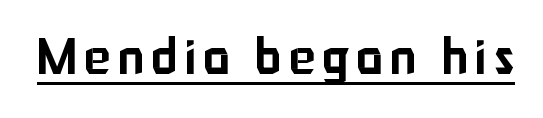
{"serif": "no", "italic": "no", "width": "normal", "stroke_contrast": "low", "x_height": "medium", "monospaced": "no", "underline": "yes", "glyph_px": 50}
